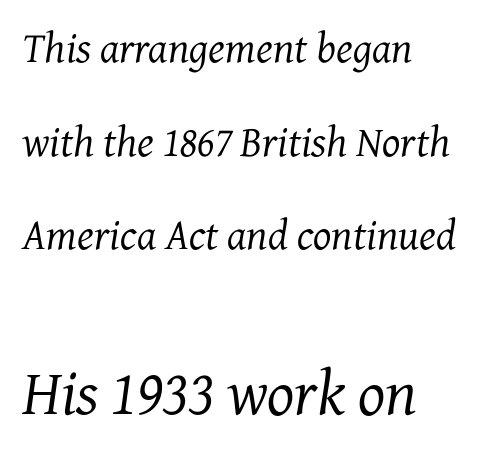
Q: Is the text bold? A: No.
Q: Is the text italic (slanted)? A: Yes, it leans right by about 7 degrees.
Q: Is the typeface a serif or a sans-serif typeface? A: Serif.
Q: Is the text underlined? A: No.
Q: How is the paragraph aligned? A: Left-aligned.
Q: Is the spacing between letters normal or unusually wide? A: Normal.
Q: Is the spacing between lines tight, normal or loose? A: Loose.
Q: Which block of text is set in a larger size, the first (top) or the second (bottom)? A: The second (bottom) one.
Q: Width (condensed, normal, or wide)? A: Normal.
Q: Stroke contrast? A: Medium.
Q: x-height? A: Medium.
Q: Monospaced? A: No.
